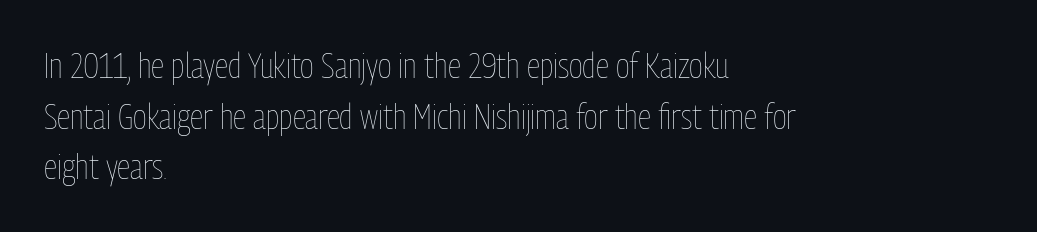
The image shows 35 px thin, condensed type, upright; set left-aligned, normal line spacing (1.45x), normal letter spacing, not underlined; low stroke contrast and a medium x-height.
